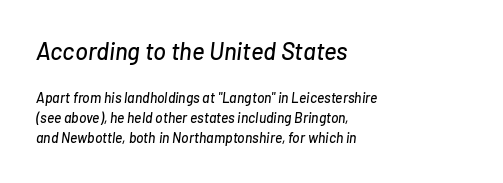
The image shows 24 px text type, italic (leaning right); set left-aligned, normal line spacing (1.42x), normal letter spacing, not underlined; the first (top) block is 1.71x larger.
